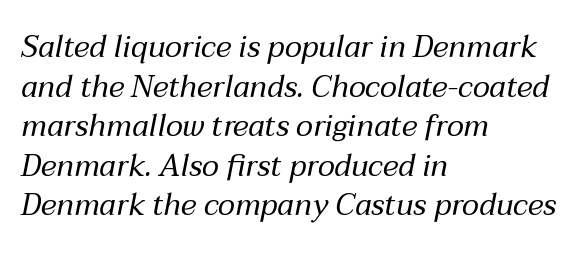
Casual observation: everything's shoved over to the left. Every character sits at an angle, as italics do. Observe the ordinary spacing: letters are neighbours, not strangers. Reading down the column, the eye jumps a familiar distance to each next line.
